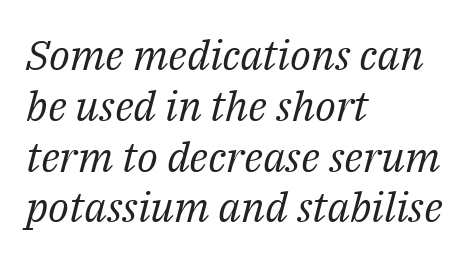
The image shows 42 px regular-weight serif type, italic (leaning right); set left-aligned, line spacing 1.21x, normal letter spacing, not underlined; medium stroke contrast and a medium x-height.
